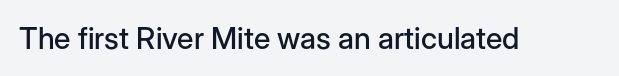
Rendered with straight, roman letterforms. Clear beneath every line of the passage. Short note: letters normally spaced. The letters advance in unequal steps, a hallmark of proportional type.
